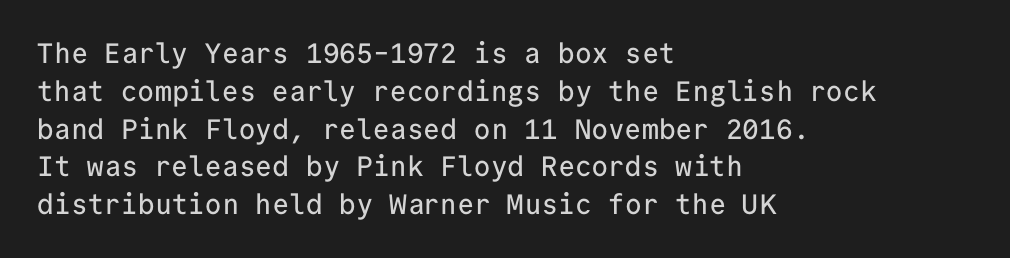
The image shows 28 px sans-serif type, upright, monospaced; set left-aligned, normal line spacing (1.35x), normal letter spacing, not underlined; low stroke contrast and a medium x-height.
